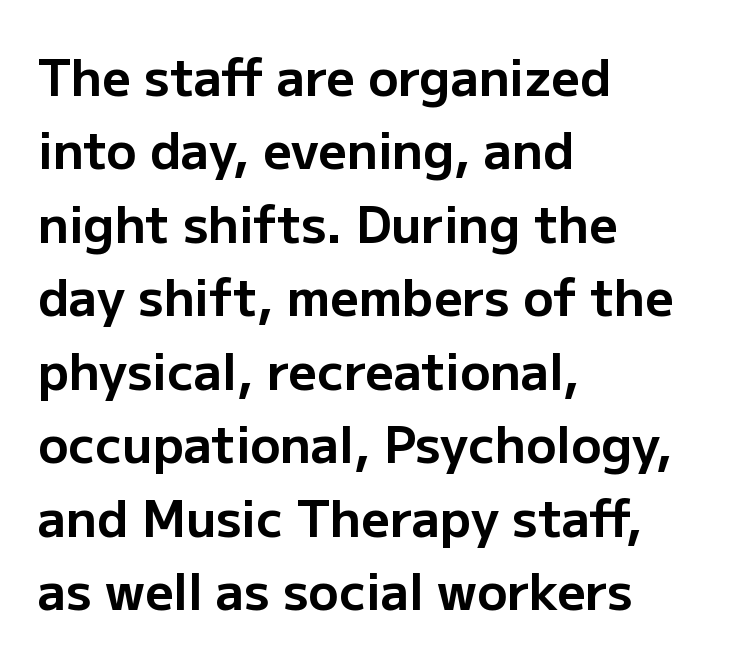
Emphasis by weight is at full strength: bold. In terms of posture, this sample is upright. Descenders are the only things crossing below the line. The glyphs in this specimen are sans serif. The setting favours the left margin, as ordinary paragraphs usually do.
